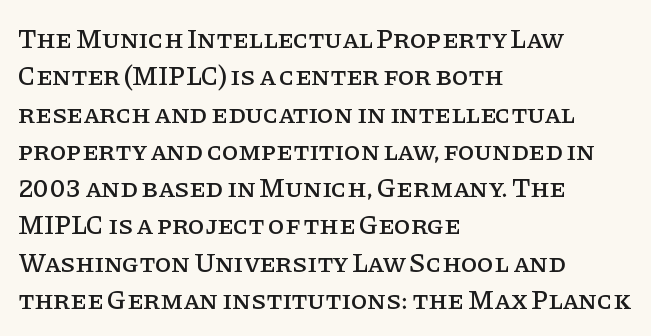
Normally led — the rows are evenly, conventionally spaced. Letter spacing: default. This is the regular roman posture of the typeface. Clear beneath every line of the passage. This rendering uses left alignment, leaving the right contour irregular.
